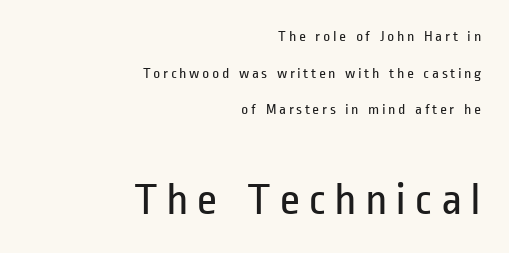
The image shows 46 px regular-weight, condensed sans-serif type, upright; set right-aligned, loose line spacing (2.44x), not underlined; the second (bottom) block is 3.07x larger; low stroke contrast and a medium x-height.
